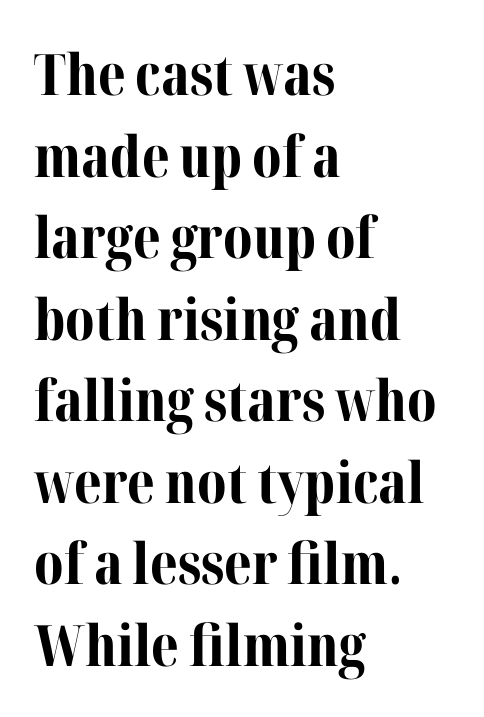
{"serif": "yes", "italic": "no", "bold": "yes", "weight": "bold", "width": "normal", "stroke_contrast": "medium", "x_height": "medium", "monospaced": "no", "underline": "no", "align": "left", "line_spacing": "normal", "line_spacing_ratio": 1.43, "letter_spacing": "normal", "letter_spacing_em": 0.0, "glyph_px": 57}
